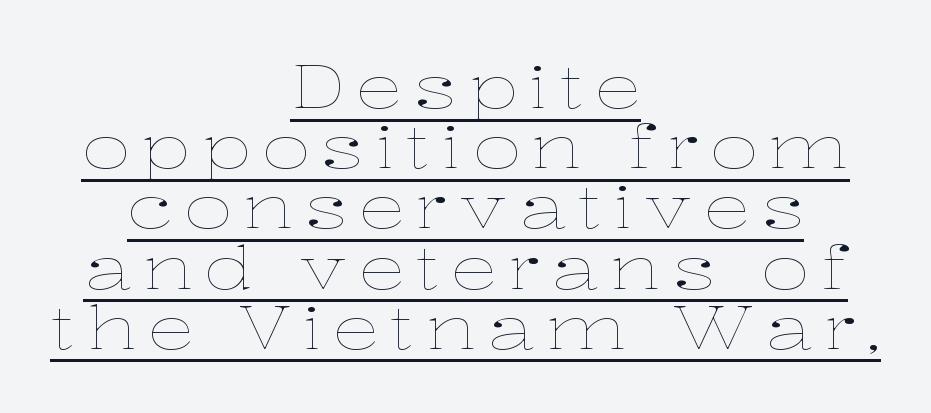
The image shows 59 px thin, wide type, upright; set centered, tight line spacing (1.02x), underlined; low stroke contrast and a medium x-height.
